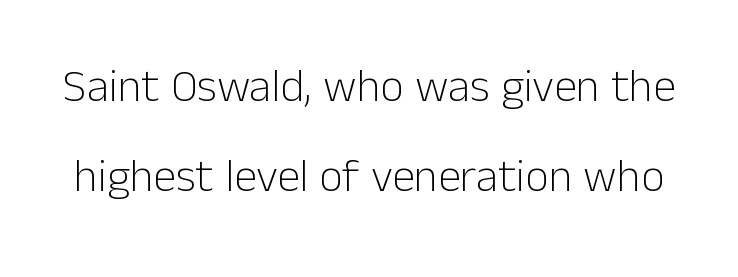
The image shows 46 px light sans-serif type, upright; set loose line spacing (1.96x), normal letter spacing, not underlined; low stroke contrast and a medium x-height.
